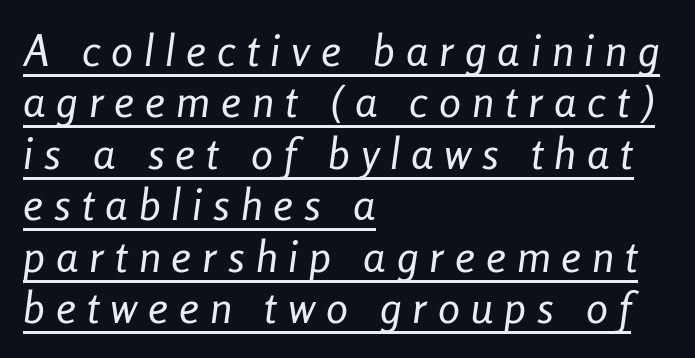
Q: Is the text bold? A: No.
Q: Is the text italic (slanted)? A: Yes, it leans right by about 8 degrees.
Q: Is the text underlined? A: Yes.
Q: How is the paragraph aligned? A: Left-aligned.
Q: Is the spacing between letters normal or unusually wide? A: Unusually wide.
Q: Width (condensed, normal, or wide)? A: Condensed.
Q: Stroke contrast? A: Low.
Q: x-height? A: Medium.
Q: Monospaced? A: No.
